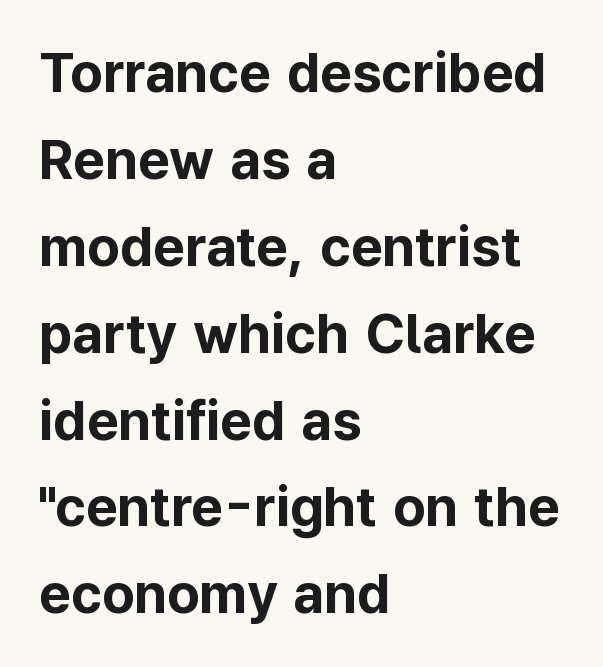
Does the type have serifs? No, each stem ends abruptly. The passage shown is emphatically bold. Each line starts at the same left margin while the right side varies. The space directly below the letters is spotless. The face used here is rendered with its standard letterfit.
